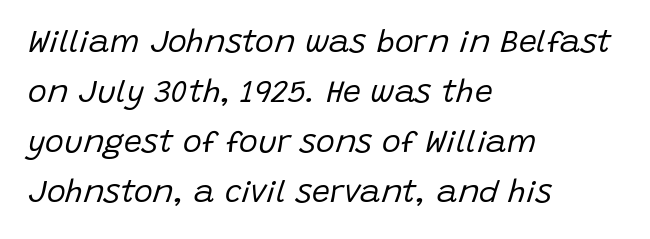
The image shows 32 px regular-weight type, italic (leaning right); set left-aligned, normal line spacing (1.56x), normal letter spacing, not underlined; low stroke contrast and a large x-height.
